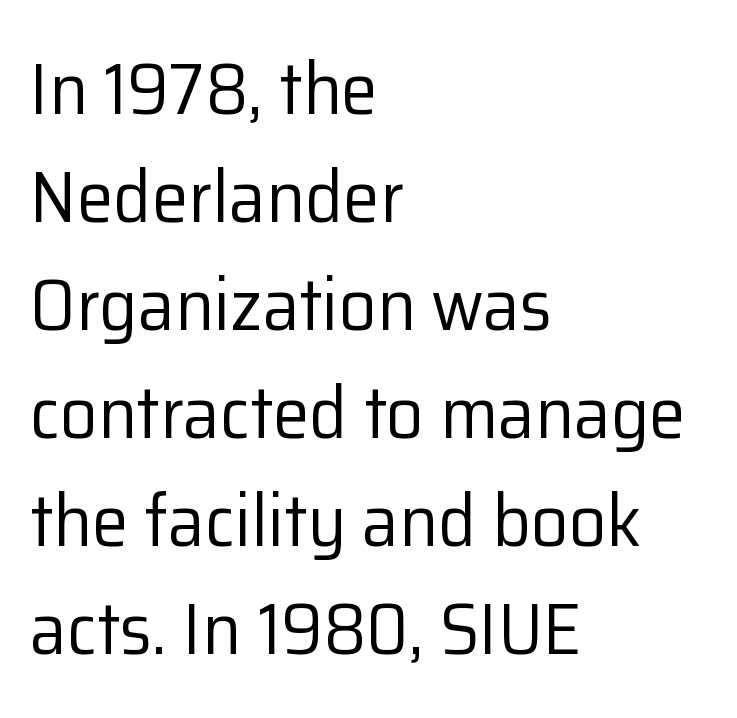
The text block is weighted toward the left margin, trailing off unevenly rightward. This rendering features lettering with no underline. No heavy texture on the line: the type isn't bold. Rendered with straight, roman letterforms. Typographically, this falls in the sans-serif category. Interline gaps are of average width in this sample.
